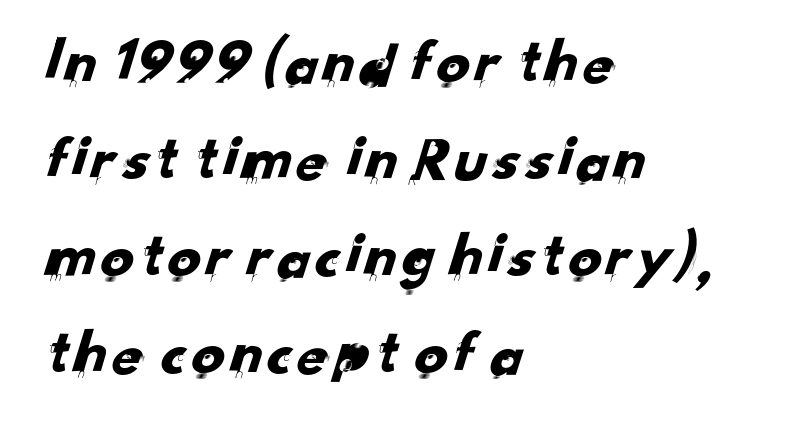
This sample has the flowing, uneven cadence of proportional lettering. Each row of text sits above clean, open space. Horizontally, the lines are justified to the leading edge only. Unlike a traditional serif, this face leaves its strokes unadorned. Default kerning and tracking; the words read as compact shapes. Each new line begins a customary step beneath the previous one.
